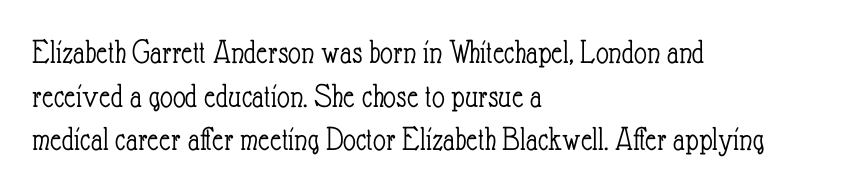
Underlining? Definitely not there. Notice how descenders clear the ascenders below comfortably — that's standard leading. Summary of weight: not heavy and not bold. The letters advance in unequal steps, a hallmark of proportional type. Letter spacing: default. Italic: no, the glyphs are upright roman.
